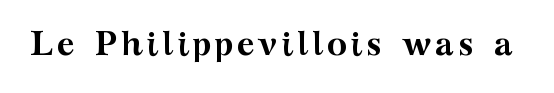
The image shows 34 px semibold, wide serif type, upright; set not underlined; medium stroke contrast and a medium x-height.
